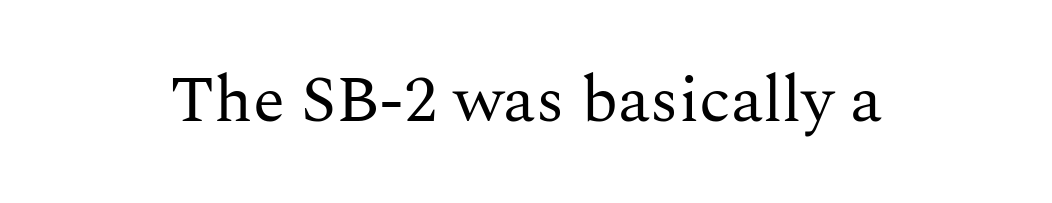
The image shows 66 px regular-weight serif type, upright; set normal letter spacing, not underlined; medium stroke contrast and a medium x-height.
